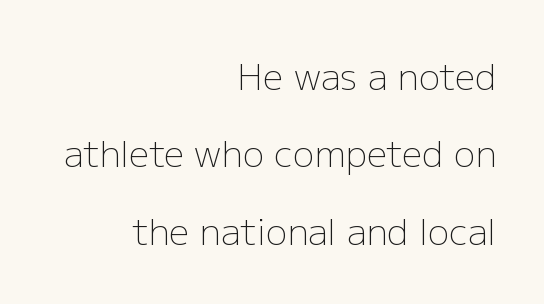
The image shows 36 px light sans-serif type, upright; set right-aligned, loose line spacing (2.15x), normal letter spacing, not underlined; low stroke contrast and a medium x-height.
